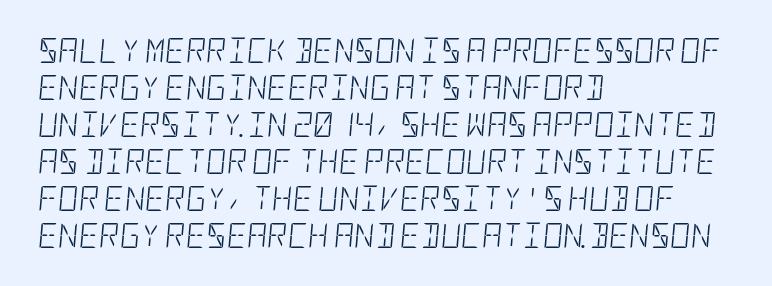
{"italic": "yes", "lean": "right", "slant_degrees": 5, "bold": "no", "underline": "no", "align": "left", "line_spacing": "normal", "line_spacing_ratio": 1.48, "letter_spacing": "normal", "letter_spacing_em": 0.0, "glyph_px": 25}
